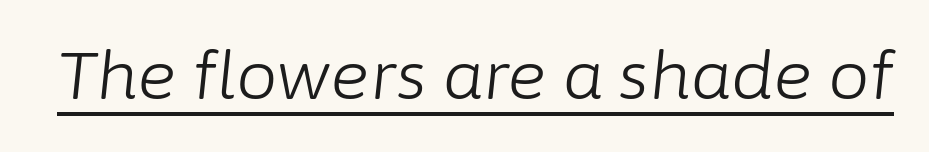
{"italic": "yes", "lean": "right", "slant_degrees": 6, "bold": "no", "weight": "light", "width": "normal", "stroke_contrast": "low", "x_height": "medium", "monospaced": "no", "underline": "yes", "letter_spacing": "normal", "letter_spacing_em": 0.0, "glyph_px": 66}
